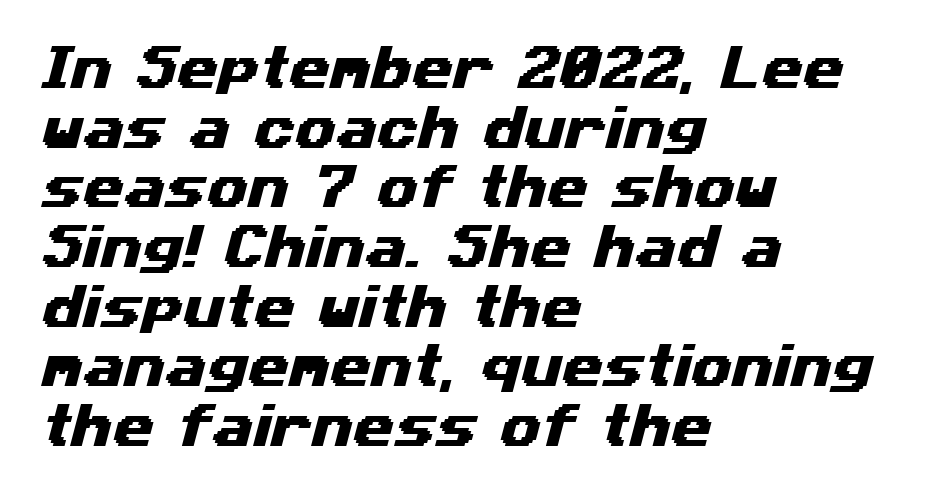
{"serif": "no", "width": "wide", "stroke_contrast": "medium", "x_height": "medium", "monospaced": "no", "underline": "no", "align": "left", "line_spacing": "normal", "line_spacing_ratio": 1.27, "letter_spacing": "normal", "letter_spacing_em": 0.0, "glyph_px": 47}
